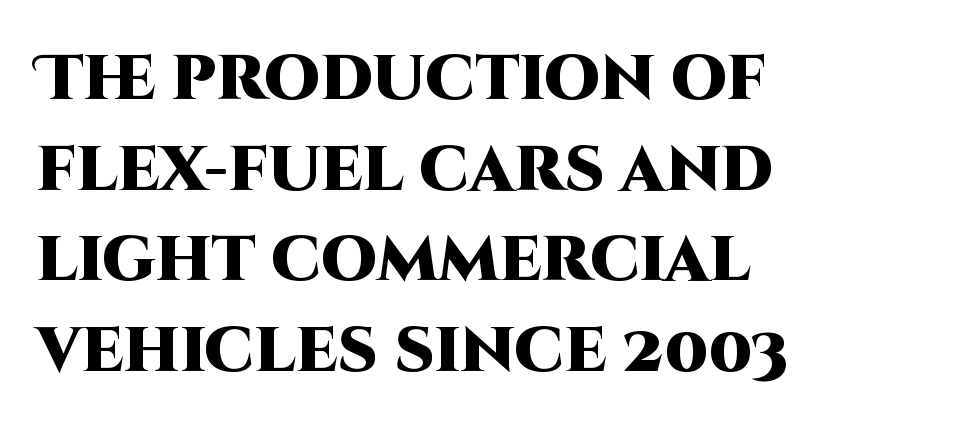
Stroke thickness is high; the sample reads as a true bold. Descenders hang freely into open space. This rendering leaves character spacing at its baseline value. Regarding leading, the lines here are spaced in the standard way. Characters remain perfectly vertical along every line.
